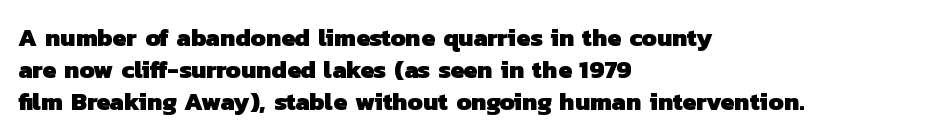
{"bold": "yes", "underline": "no", "align": "left", "line_spacing": "normal", "line_spacing_ratio": 1.28, "letter_spacing": "normal", "letter_spacing_em": 0.0, "glyph_px": 25}
